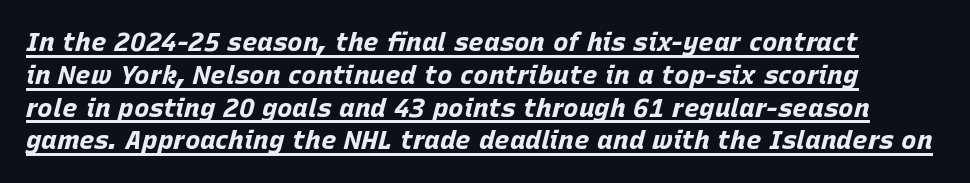
Q: Is the text bold? A: Yes.
Q: Is the text italic (slanted)? A: Yes, it leans right by about 15 degrees.
Q: Is the text underlined? A: Yes.
Q: Is the spacing between letters normal or unusually wide? A: Normal.
Q: Is the spacing between lines tight, normal or loose? A: Normal.
